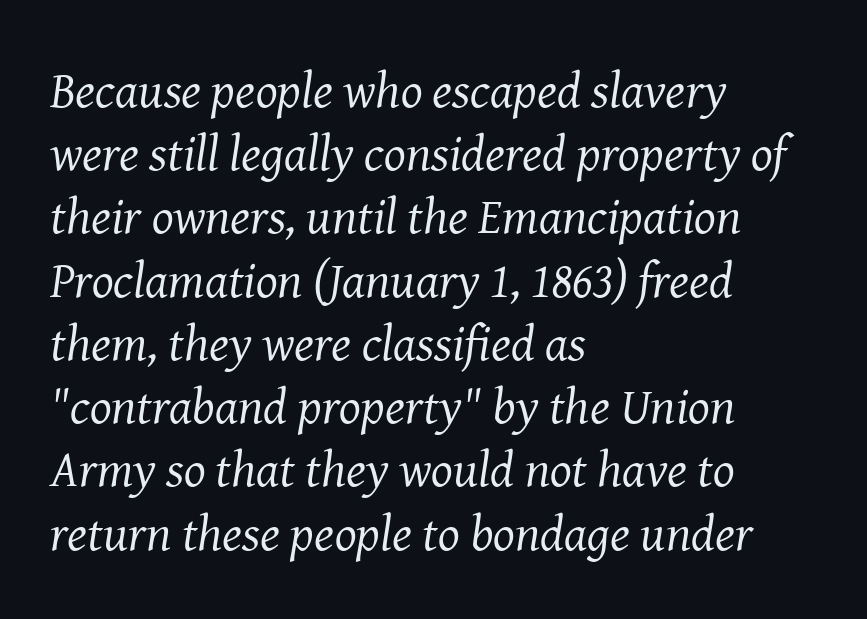
Q: Is the text bold? A: No.
Q: Is the text italic (slanted)? A: Yes, it leans right by about 8 degrees.
Q: Is the typeface a serif or a sans-serif typeface? A: Serif.
Q: Is the text underlined? A: No.
Q: How is the paragraph aligned? A: Left-aligned.
Q: Is the spacing between letters normal or unusually wide? A: Normal.
Q: Width (condensed, normal, or wide)? A: Normal.
Q: Stroke contrast? A: Medium.
Q: x-height? A: Medium.
Q: Monospaced? A: No.
